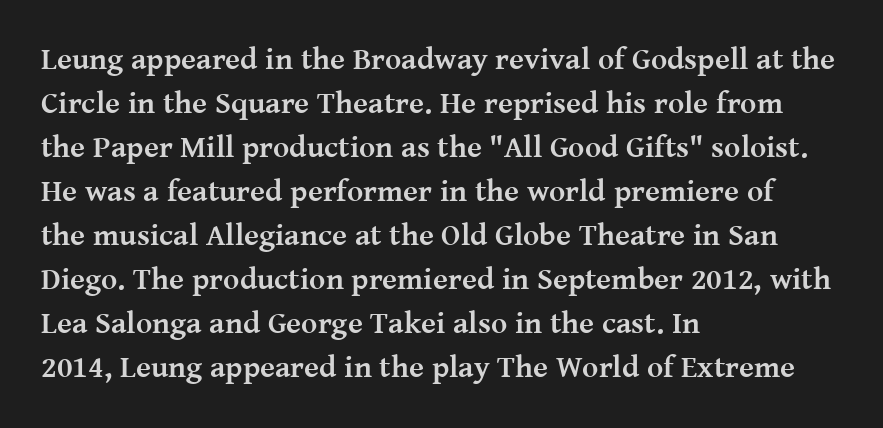
Q: Is the text bold? A: Yes.
Q: Is the text italic (slanted)? A: No, it is upright.
Q: Is the typeface a serif or a sans-serif typeface? A: Serif.
Q: Is the text underlined? A: No.
Q: How is the paragraph aligned? A: Left-aligned.
Q: Is the spacing between letters normal or unusually wide? A: Normal.
Q: Is the spacing between lines tight, normal or loose? A: Normal.
Q: Width (condensed, normal, or wide)? A: Normal.
Q: Stroke contrast? A: Medium.
Q: x-height? A: Medium.
Q: Monospaced? A: No.
